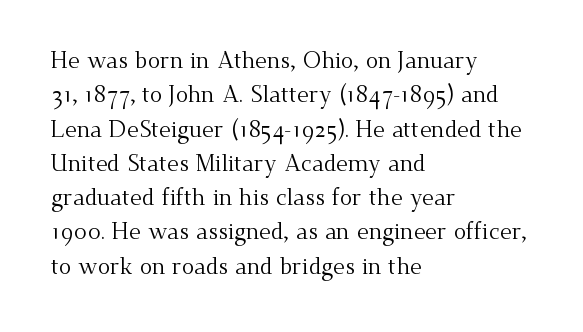
The image shows 23 px text type, upright; set left-aligned, normal line spacing (1.49x), normal letter spacing, not underlined.
